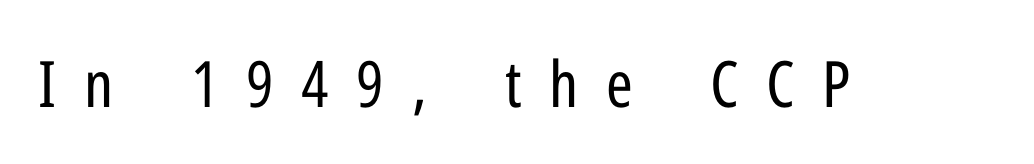
The image shows 64 px regular-weight, condensed sans-serif type, upright; set unusually wide letter spacing (+0.43 em), not underlined; low stroke contrast and a medium x-height.
